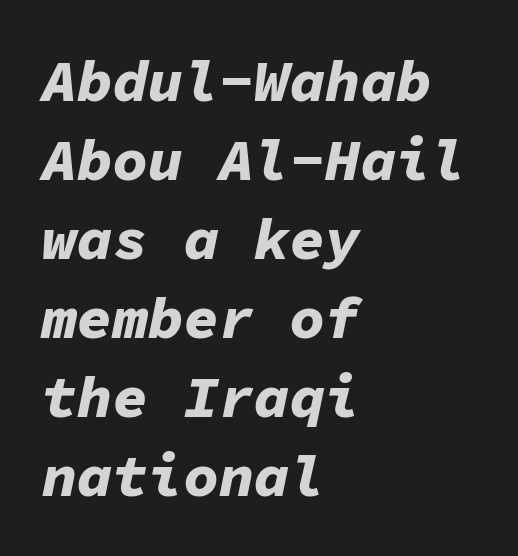
Leading matches the norm, producing a regular column. Honestly, there is no underline to notice here at all. The specimen reads as italic at a glance. Do the characters align in a grid? Yes, the font is monospaced. Visually the block forms a straight wall on the left and a jagged coastline on the right.
